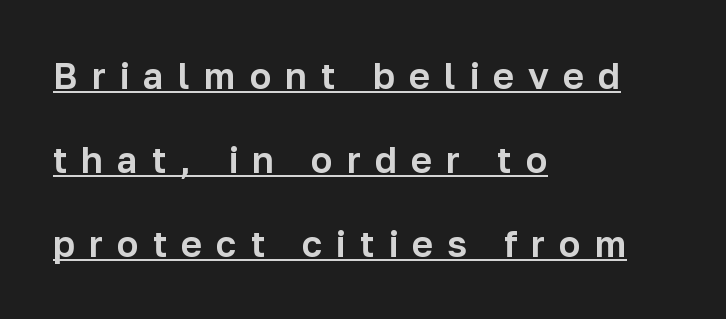
{"serif": "no", "italic": "no", "width": "normal", "stroke_contrast": "low", "x_height": "medium", "monospaced": "no", "underline": "yes", "align": "left", "line_spacing": "loose", "line_spacing_ratio": 2.34, "letter_spacing": "wide", "letter_spacing_em": 0.39, "glyph_px": 36}
